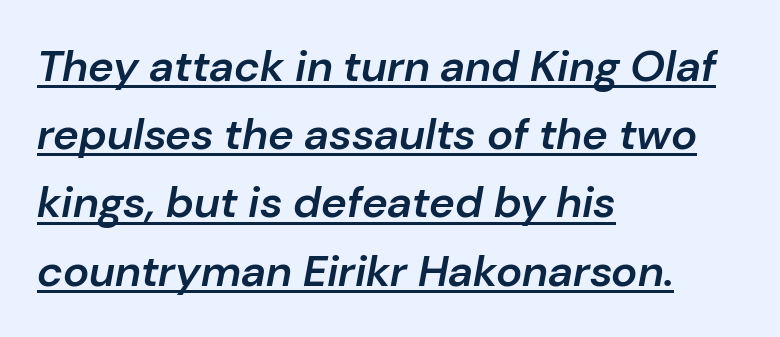
{"italic": "yes", "lean": "right", "slant_degrees": 10, "bold": "semi", "weight": "semibold", "width": "normal", "stroke_contrast": "low", "x_height": "medium", "monospaced": "no", "underline": "yes", "align": "left", "line_spacing": "normal", "line_spacing_ratio": 1.55, "letter_spacing": "normal", "letter_spacing_em": 0.0, "glyph_px": 44}
